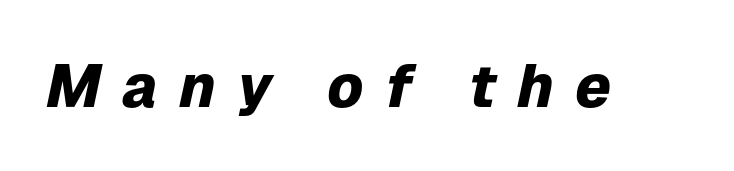
Letters rest on an invisible, unmarked baseline. The typesetting leans heavy: a genuine bold. Each word looks stretched out because of the extra space between its letters. Every character sits at an angle, as italics do.
